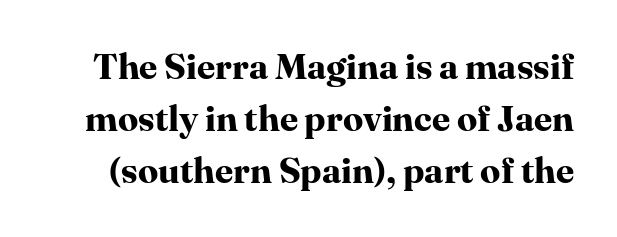
Q: Is the text bold? A: Yes.
Q: Is the text italic (slanted)? A: No, it is upright.
Q: Is the typeface a serif or a sans-serif typeface? A: Serif.
Q: Is the text underlined? A: No.
Q: Is the spacing between letters normal or unusually wide? A: Normal.
Q: Is the spacing between lines tight, normal or loose? A: Normal.
Q: Width (condensed, normal, or wide)? A: Normal.
Q: Stroke contrast? A: High.
Q: x-height? A: Medium.
Q: Monospaced? A: No.
